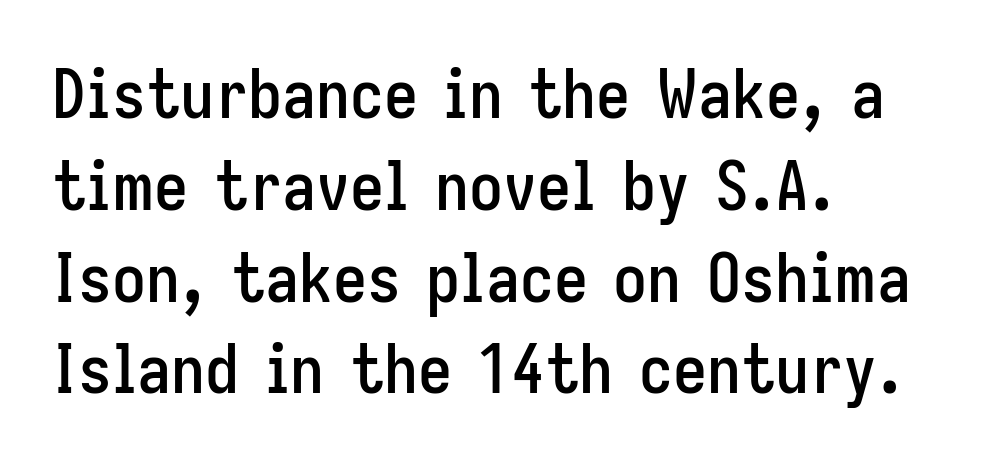
How would I describe the line gaps? Plain and ordinary. The face used here is rendered with its standard letterfit. Compared with a centered layout, this one pins lines to the left instead. Unmarked baselines from the first word to the last.
